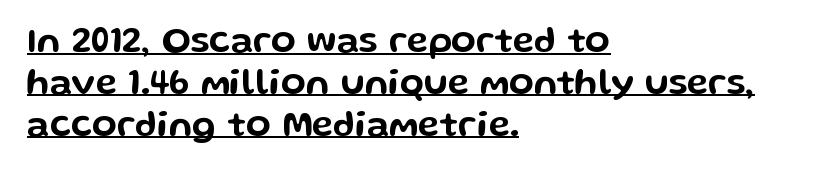
Q: Is the text italic (slanted)? A: No, it is upright.
Q: Is the typeface a serif or a sans-serif typeface? A: Sans-serif.
Q: Is the text underlined? A: Yes.
Q: How is the paragraph aligned? A: Left-aligned.
Q: Is the spacing between letters normal or unusually wide? A: Normal.
Q: Width (condensed, normal, or wide)? A: Wide.
Q: Stroke contrast? A: Low.
Q: x-height? A: Medium.
Q: Monospaced? A: No.
